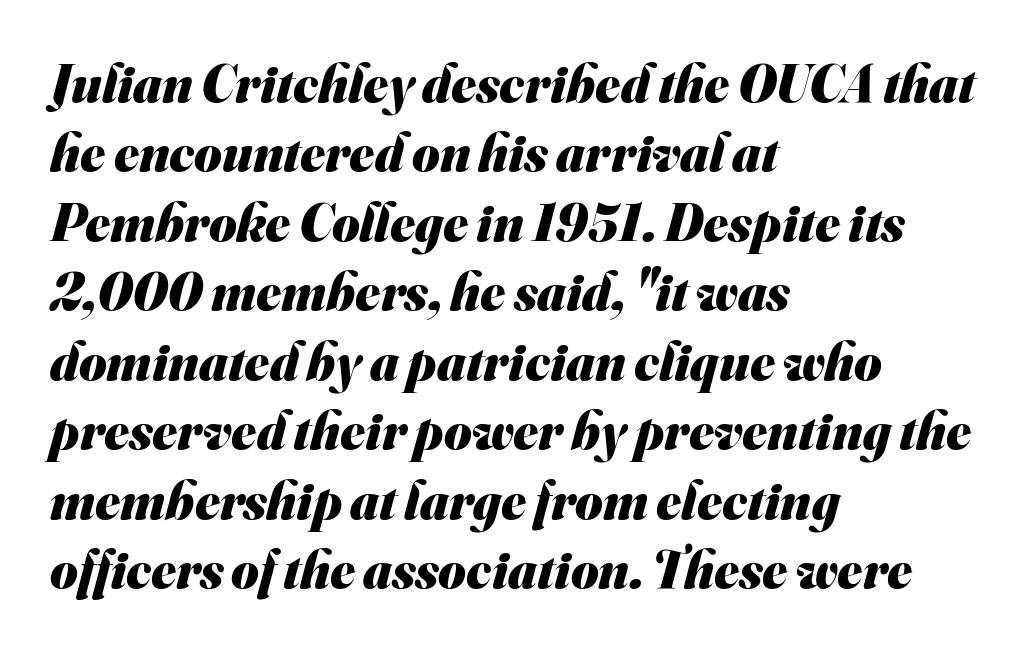
What stands out about the letter spacing? Nothing — it is the standard amount. This sample uses a sans-serif face. Type without underlining. Honestly, the row spacing looks completely unremarkable.
